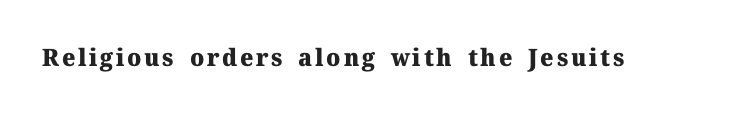
I'd describe the lettering as bold — thick and assertive. Quick note: underline off. It's the straight-up-and-down kind of type.
